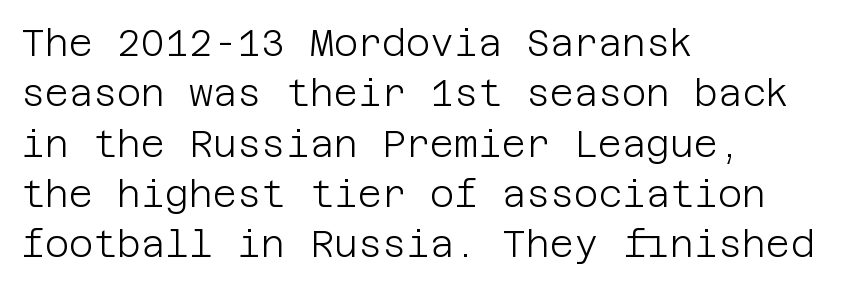
Q: Is the text bold? A: No.
Q: Is the text italic (slanted)? A: No, it is upright.
Q: Is the typeface a serif or a sans-serif typeface? A: Sans-serif.
Q: Is the text underlined? A: No.
Q: How is the paragraph aligned? A: Left-aligned.
Q: Is the spacing between letters normal or unusually wide? A: Normal.
Q: Is the spacing between lines tight, normal or loose? A: Normal.
Q: Width (condensed, normal, or wide)? A: Normal.
Q: Stroke contrast? A: Low.
Q: x-height? A: Large.
